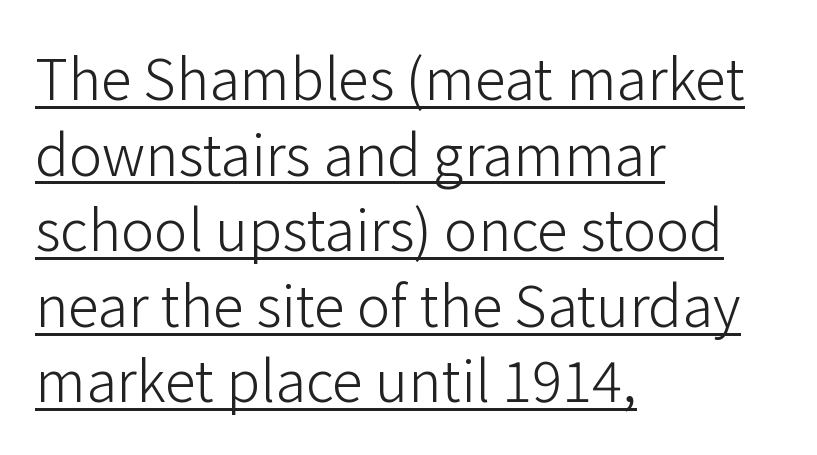
This is underlined copy, the kind a proofreader might mark for attention. This is roman type, the default non-slanted kind. You can tell from the bare stems that sans-serif type was used. Notice how the passage keeps a crisp vertical edge on the left only. Tracking value appears to be zero — textbook default spacing. Is the type heavy? It reads as light-to-regular instead.
